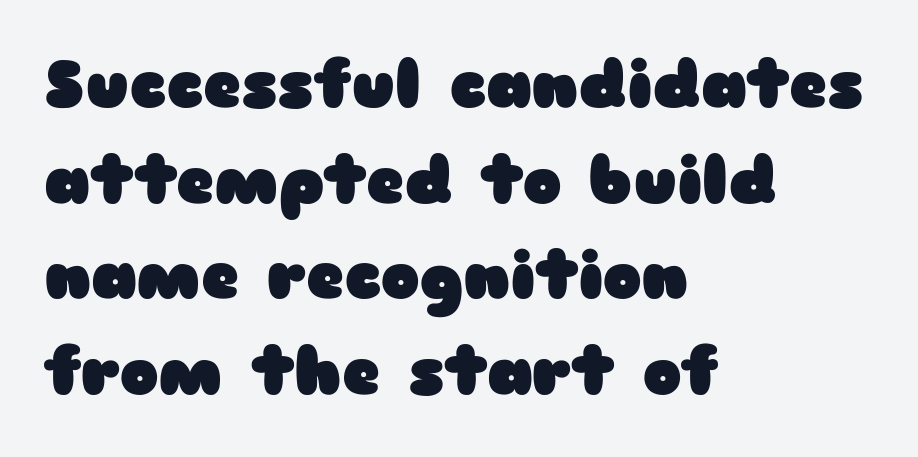
Nothing sits at the stroke ends, so this counts as sans-serif. No italicization has been applied; the sample stays upright. Letter spacing: default. The lines in this sample share a left origin and differ only in where they stop. Reading down the column, the eye jumps a familiar distance to each next line. Emphasis by weight is at full strength: bold.
